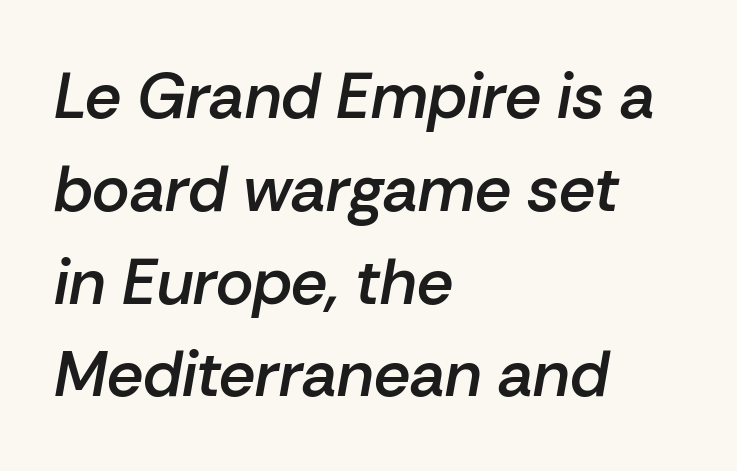
The image shows 64 px semibold type, italic (leaning right); set left-aligned, normal line spacing (1.45x), normal letter spacing, not underlined; low stroke contrast and a medium x-height.
